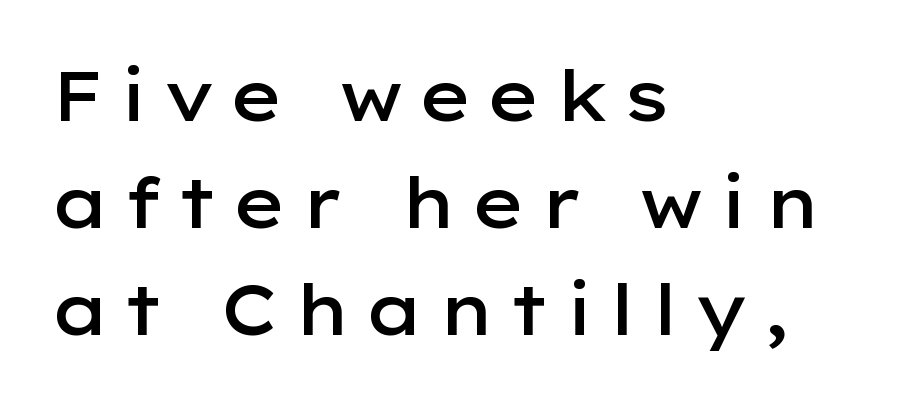
The image shows 70 px semibold, wide sans-serif type, upright; set left-aligned, normal line spacing (1.53x), not underlined; low stroke contrast and a medium x-height.
